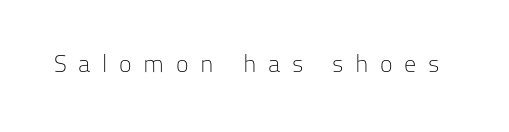
Words float on clear page, feet unadorned. The line texture is sparse and dotted thanks to wide tracking. Stems here are at most as thick as an everyday book face. Upright lettering throughout.
